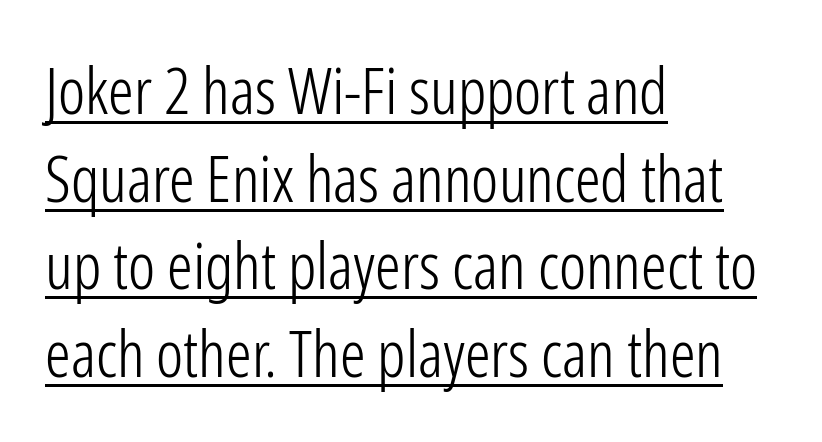
{"serif": "no", "italic": "no", "bold": "no", "weight": "light", "width": "condensed", "stroke_contrast": "low", "x_height": "medium", "monospaced": "no", "underline": "yes", "align": "left", "line_spacing": "normal", "line_spacing_ratio": 1.37, "letter_spacing": "normal", "letter_spacing_em": 0.0, "glyph_px": 64}
